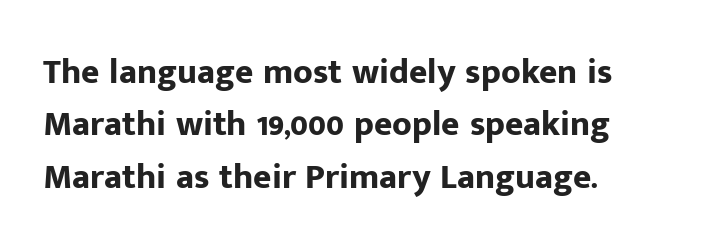
The passage is arranged the way most books set body copy — flush left. The space beneath each line is pristine and unruled. Are there feet on the stems? There aren't — it's a sans. There is no visible air inserted between adjacent glyphs. Nope, not italic — everything's standing straight. Note the varied advance widths — an 'i' is clearly narrower than an 'm'.
